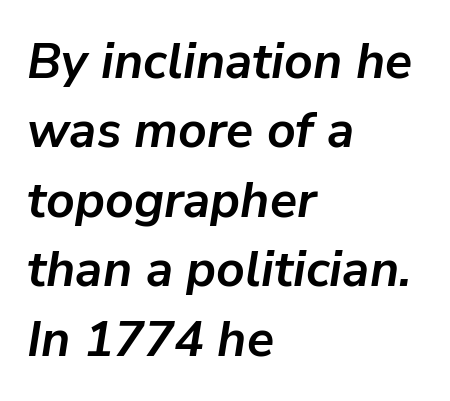
{"italic": "yes", "lean": "right", "slant_degrees": 9, "bold": "yes", "weight": "semibold", "width": "normal", "stroke_contrast": "low", "x_height": "medium", "monospaced": "no", "underline": "no", "align": "left", "line_spacing": "normal", "line_spacing_ratio": 1.39, "letter_spacing": "normal", "letter_spacing_em": 0.0, "glyph_px": 50}
